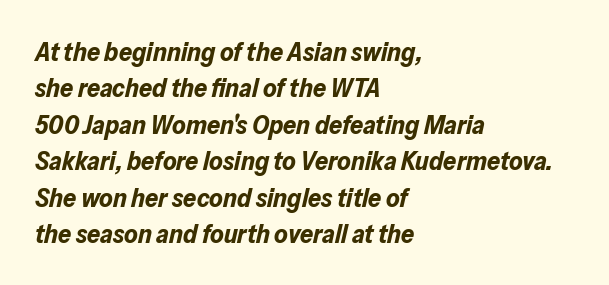
Thick stems and heavy bowls — unmistakably bold. The type is set solid horizontally, with unmodified tracking. Reading down the column, the eye jumps a familiar distance to each next line. The ragged edge is on the right, which tells us the setting is flush left. The space beneath each line is pristine and unruled.
